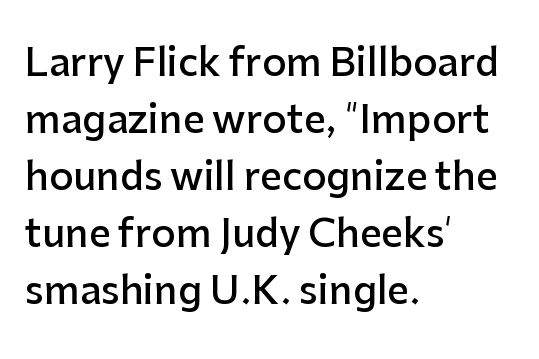
Is this a fixed-width face? No — the glyphs have proportional, varying widths. Does the type have serifs? No, each stem ends abruptly. As a designer I'd log this as weight 600, semibold. This sample keeps an unexceptional amount of space between lines. A student would call this left alignment; a typographer would say flush left, rag right. Glyph-to-glyph distance matches everyday printed text.
